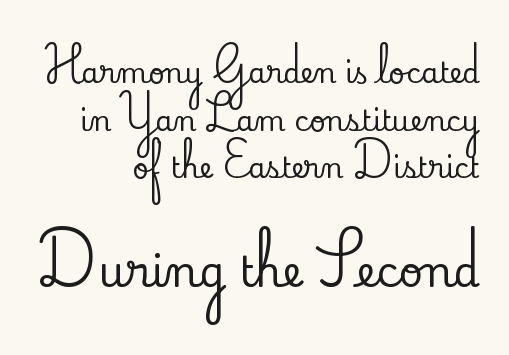
Standard letterfit; no display-style spreading of the glyphs. The face used here is seriffed, in the tradition of book romans. The space beneath each line is pristine and unruled. The line-height multiplier appears to be the usual default. Larger block? The one below; the one above is distinctly smaller. Do the letters lean? They stand straight.
